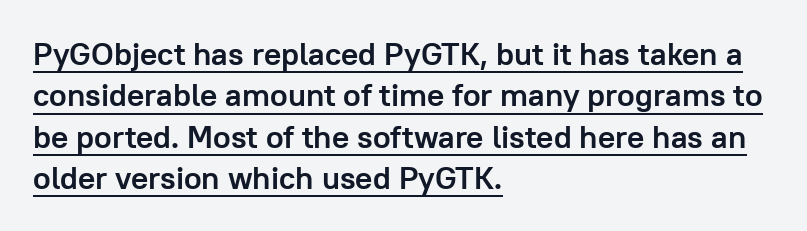
Q: Is the text bold? A: Yes.
Q: Is the text italic (slanted)? A: No, it is upright.
Q: Is the typeface a serif or a sans-serif typeface? A: Sans-serif.
Q: Is the text underlined? A: Yes.
Q: How is the paragraph aligned? A: Left-aligned.
Q: Is the spacing between letters normal or unusually wide? A: Normal.
Q: Is the spacing between lines tight, normal or loose? A: Normal.
Q: Width (condensed, normal, or wide)? A: Normal.
Q: Stroke contrast? A: Low.
Q: x-height? A: Medium.
Q: Monospaced? A: No.
